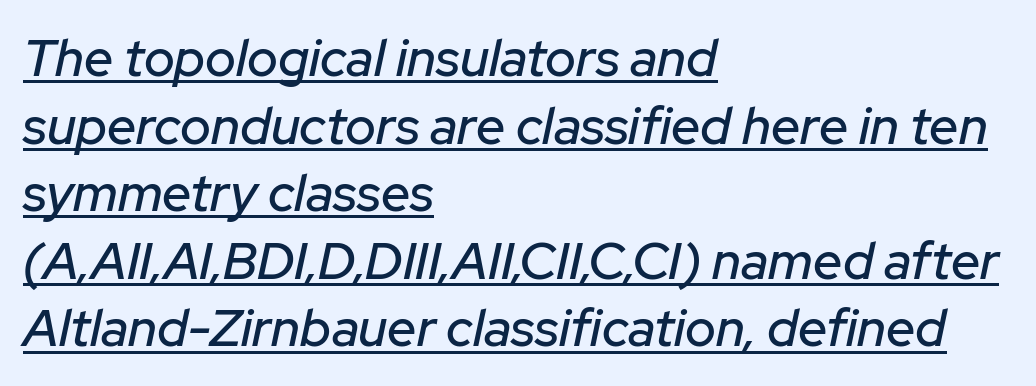
{"italic": "yes", "lean": "right", "slant_degrees": 12, "width": "normal", "stroke_contrast": "low", "x_height": "medium", "monospaced": "no", "underline": "yes", "align": "left", "line_spacing": "normal", "line_spacing_ratio": 1.3, "letter_spacing": "normal", "letter_spacing_em": 0.0, "glyph_px": 52}
